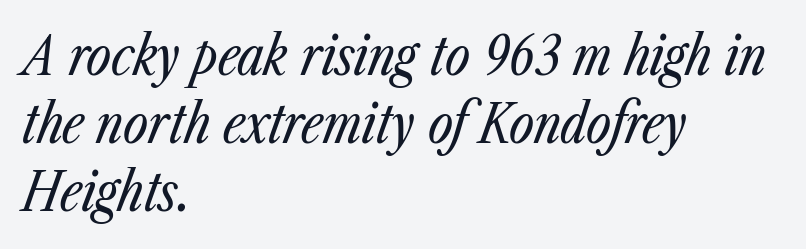
{"italic": "yes", "lean": "right", "slant_degrees": 23, "bold": "no", "weight": "regular", "width": "condensed", "stroke_contrast": "low", "x_height": "medium", "monospaced": "no", "underline": "no", "align": "left", "line_spacing": "normal", "line_spacing_ratio": 1.26, "letter_spacing": "normal", "letter_spacing_em": 0.0, "glyph_px": 54}
